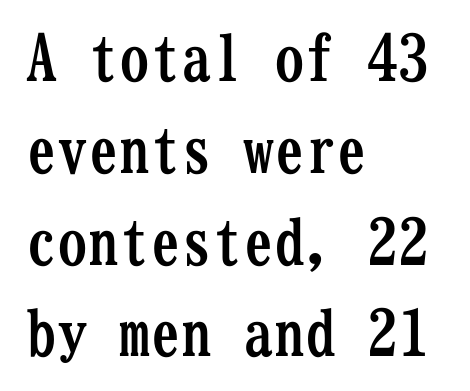
No word sits above an underline. Students, this is bold: see how much ink each stroke carries. Rendered with straight, roman letterforms. Vertical spacing — default. Spacing verdict: monospaced, one width for all characters.
